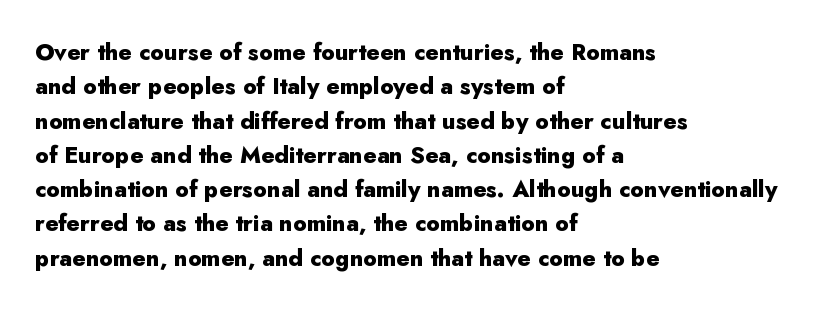
The space directly below the letters is spotless. Interline gaps are of average width in this sample. Ascenders rise straight up at ninety degrees. The rendering anchors every line to the left-hand side. The horizontal fit of the characters is conventional and even. The sample has been set heavy, in full bold.
